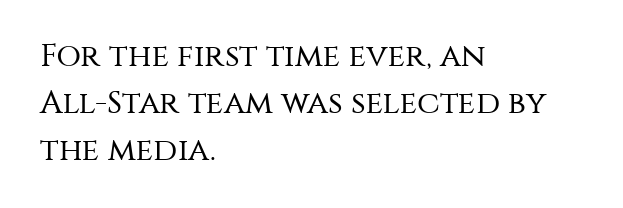
Decoration check: the copy has no underline. This rendering leaves character spacing at its baseline value. Compared with a typical body face, this is equally light or lighter still. Casual observation: everything's shoved over to the left.
